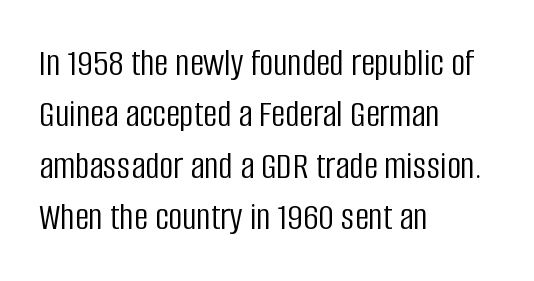
Unlike a traditional serif, this face leaves its strokes unadorned. The face used here is proportionally spaced, like ordinary book or web type. Descender tails drop into unmarked territory. The letters stand straight up with perfectly vertical stems.
